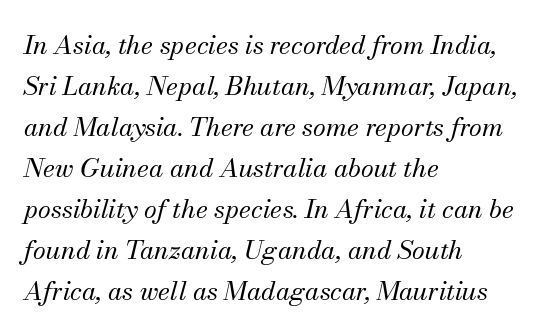
{"italic": "yes", "lean": "right", "slant_degrees": 13, "bold": "no", "underline": "no", "align": "left", "line_spacing": "normal", "line_spacing_ratio": 1.58, "letter_spacing": "normal", "letter_spacing_em": 0.0, "glyph_px": 26}
